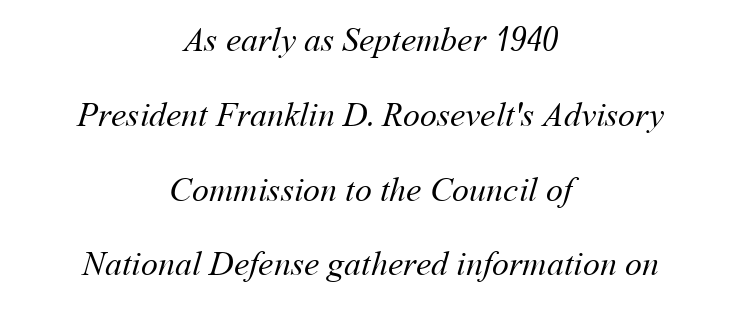
Decoration check: the copy has no underline. The designer dialed line spacing up above the default. Note the varied advance widths — an 'i' is clearly narrower than an 'm'. Summary of weight: not heavy and not bold.
